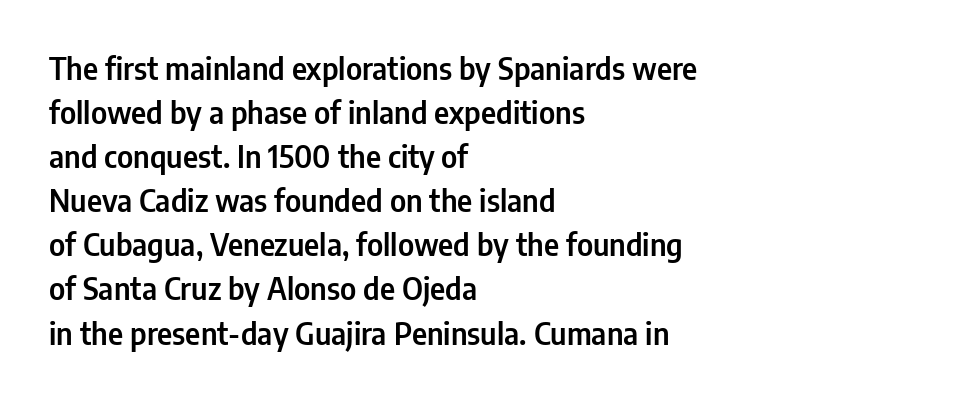
Q: Is the text italic (slanted)? A: No, it is upright.
Q: Is the typeface a serif or a sans-serif typeface? A: Sans-serif.
Q: Is the text underlined? A: No.
Q: How is the paragraph aligned? A: Left-aligned.
Q: Is the spacing between letters normal or unusually wide? A: Normal.
Q: Is the spacing between lines tight, normal or loose? A: Normal.
Q: Width (condensed, normal, or wide)? A: Condensed.
Q: Stroke contrast? A: Low.
Q: x-height? A: Medium.
Q: Monospaced? A: No.
